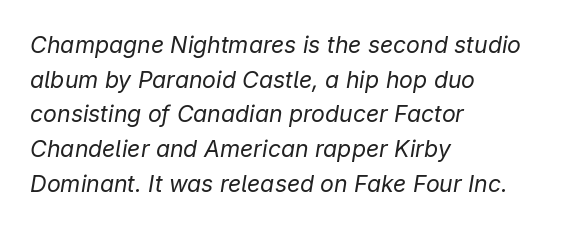
Q: Is the text bold? A: No.
Q: Is the text italic (slanted)? A: Yes, it leans right by about 9 degrees.
Q: Is the text underlined? A: No.
Q: How is the paragraph aligned? A: Left-aligned.
Q: Is the spacing between letters normal or unusually wide? A: Normal.
Q: Is the spacing between lines tight, normal or loose? A: Normal.
